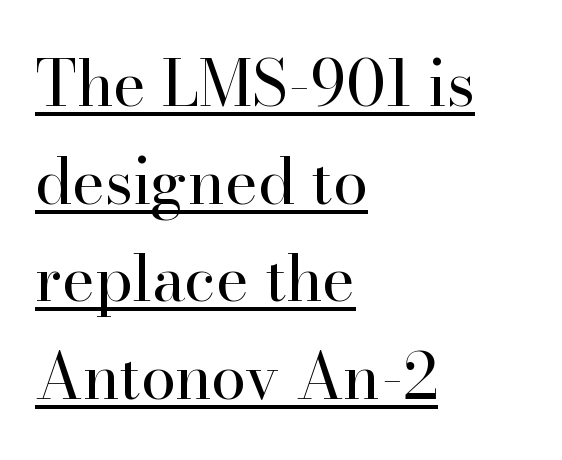
The image shows 63 px regular-weight serif type, upright; set left-aligned, normal line spacing (1.55x), normal letter spacing, underlined; high stroke contrast and a small x-height.
